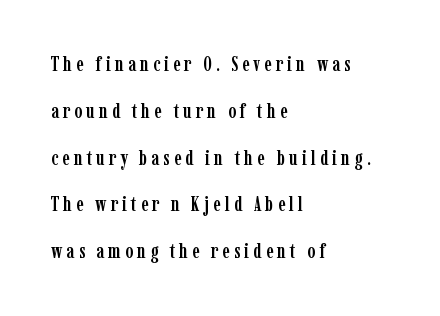
The image shows 21 px text type, upright; set left-aligned, loose line spacing (2.23x), not underlined.
